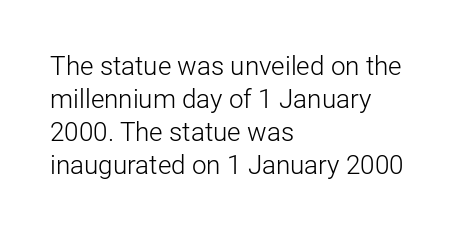
Q: Is the text bold? A: No.
Q: Is the text italic (slanted)? A: No, it is upright.
Q: Is the text underlined? A: No.
Q: How is the paragraph aligned? A: Left-aligned.
Q: Is the spacing between letters normal or unusually wide? A: Normal.
Q: Is the spacing between lines tight, normal or loose? A: Normal.
